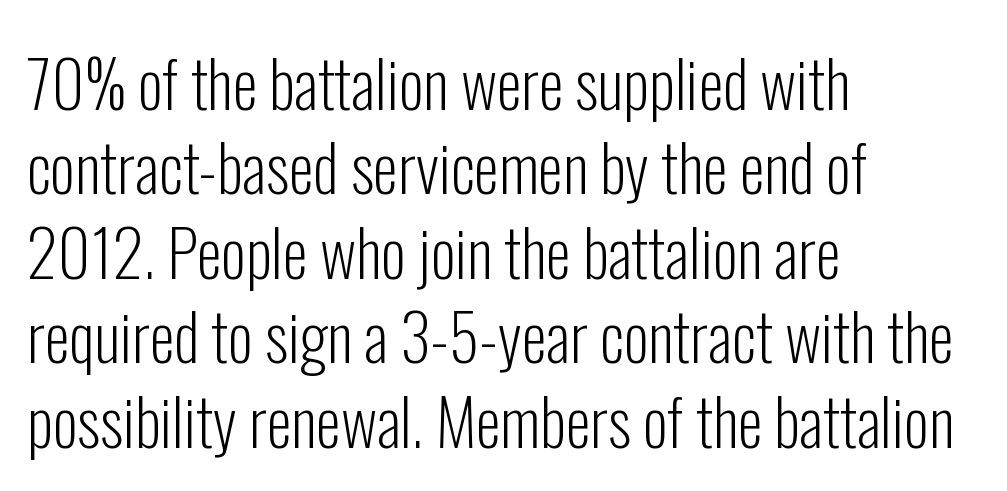
Q: Is the text bold? A: No.
Q: Is the text italic (slanted)? A: No, it is upright.
Q: Is the typeface a serif or a sans-serif typeface? A: Sans-serif.
Q: Is the text underlined? A: No.
Q: How is the paragraph aligned? A: Left-aligned.
Q: Is the spacing between letters normal or unusually wide? A: Normal.
Q: Is the spacing between lines tight, normal or loose? A: Normal.
Q: Width (condensed, normal, or wide)? A: Condensed.
Q: Stroke contrast? A: Low.
Q: x-height? A: Medium.
Q: Monospaced? A: No.
